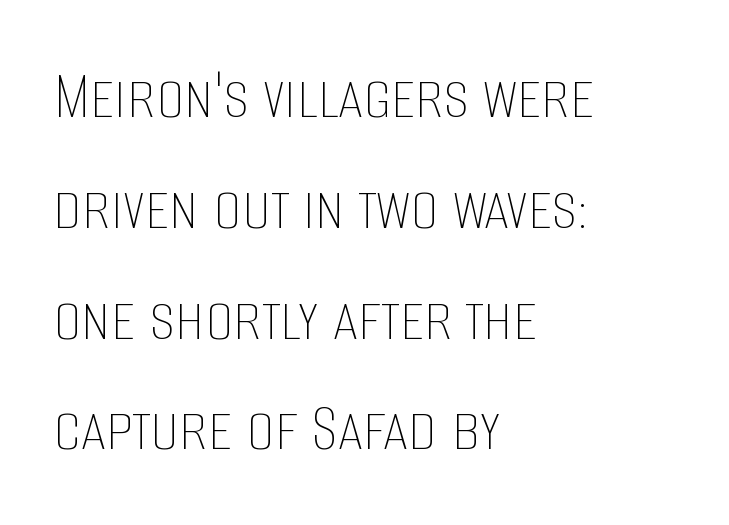
{"italic": "no", "bold": "no", "weight": "thin", "width": "condensed", "stroke_contrast": "low", "x_height": "large", "monospaced": "no", "underline": "no", "align": "left", "line_spacing": "normal", "line_spacing_ratio": 1.56, "letter_spacing": "normal", "letter_spacing_em": 0.0, "glyph_px": 71}
